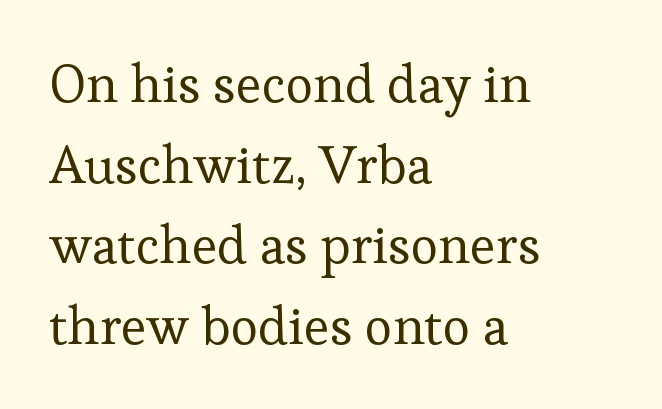
Q: Is the text bold? A: No.
Q: Is the text italic (slanted)? A: No, it is upright.
Q: Is the typeface a serif or a sans-serif typeface? A: Serif.
Q: Is the text underlined? A: No.
Q: How is the paragraph aligned? A: Left-aligned.
Q: Is the spacing between letters normal or unusually wide? A: Normal.
Q: Is the spacing between lines tight, normal or loose? A: Normal.
Q: Width (condensed, normal, or wide)? A: Normal.
Q: Stroke contrast? A: Low.
Q: x-height? A: Medium.
Q: Monospaced? A: No.
